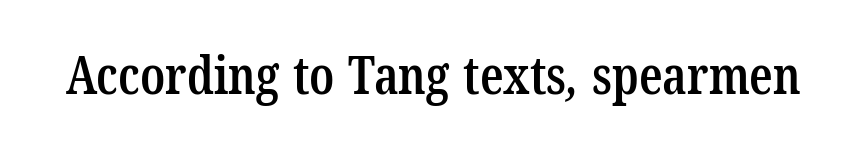
Q: Is the text bold? A: Semi-bold.
Q: Is the typeface a serif or a sans-serif typeface? A: Serif.
Q: Is the text underlined? A: No.
Q: Is the spacing between letters normal or unusually wide? A: Normal.
Q: Width (condensed, normal, or wide)? A: Condensed.
Q: Stroke contrast? A: Low.
Q: x-height? A: Medium.
Q: Monospaced? A: No.
